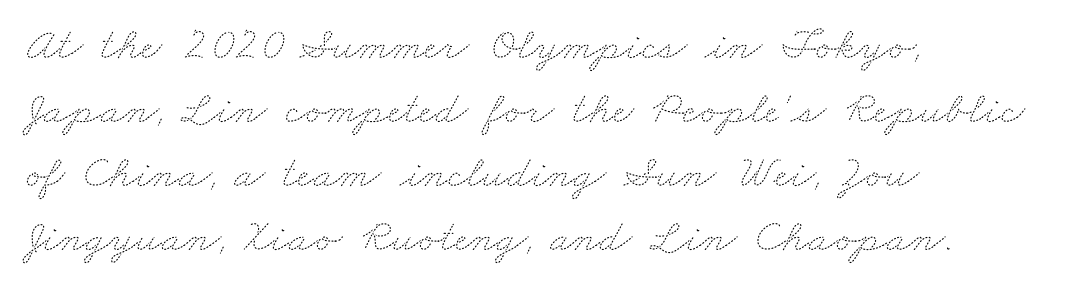
Q: Is the text bold? A: No.
Q: Is the text underlined? A: No.
Q: How is the paragraph aligned? A: Left-aligned.
Q: Is the spacing between letters normal or unusually wide? A: Normal.
Q: Is the spacing between lines tight, normal or loose? A: Normal.
Q: Width (condensed, normal, or wide)? A: Wide.
Q: Stroke contrast? A: Medium.
Q: x-height? A: Small.
Q: Monospaced? A: No.
